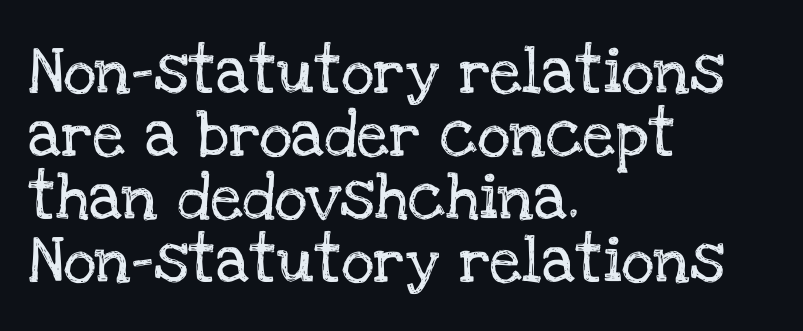
{"serif": "yes", "italic": "no", "width": "normal", "stroke_contrast": "low", "x_height": "large", "monospaced": "no", "underline": "no", "align": "left", "line_spacing": "normal", "line_spacing_ratio": 1.37, "letter_spacing": "normal", "letter_spacing_em": 0.0, "glyph_px": 46}
